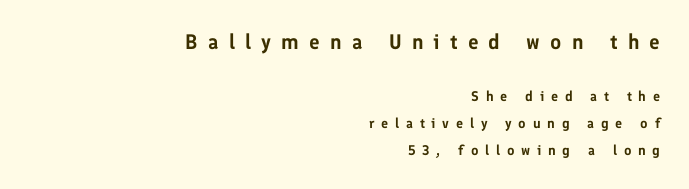
{"italic": "no", "underline": "no", "align": "right", "line_spacing": "loose", "line_spacing_ratio": 1.95, "letter_spacing": "wide", "letter_spacing_em": 0.48, "larger_block": "first", "size_ratio": 1.5, "glyph_px": 21}
